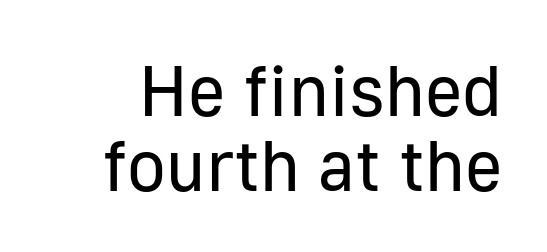
The rendering shows plain stroke endings on the letterforms — a sans-serif design. No extra ink here — the face is not bold. Is there much room between lines? No — they nearly touch. Proportional: the letters do not fall into vertical columns. The space beneath each line is pristine and unruled. These lines were composed using upright roman letters.
